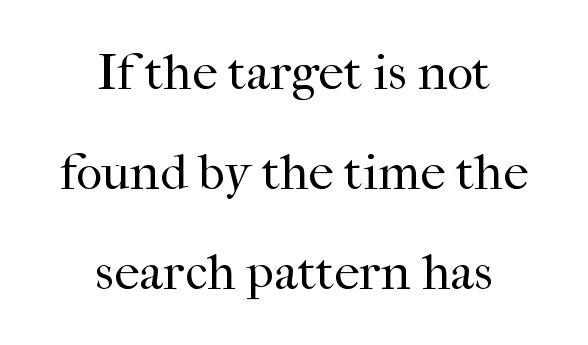
Q: Is the text bold? A: No.
Q: Is the text italic (slanted)? A: No, it is upright.
Q: Is the typeface a serif or a sans-serif typeface? A: Serif.
Q: Is the text underlined? A: No.
Q: How is the paragraph aligned? A: Centered.
Q: Is the spacing between letters normal or unusually wide? A: Normal.
Q: Is the spacing between lines tight, normal or loose? A: Loose.
Q: Width (condensed, normal, or wide)? A: Normal.
Q: Stroke contrast? A: High.
Q: x-height? A: Medium.
Q: Monospaced? A: No.
